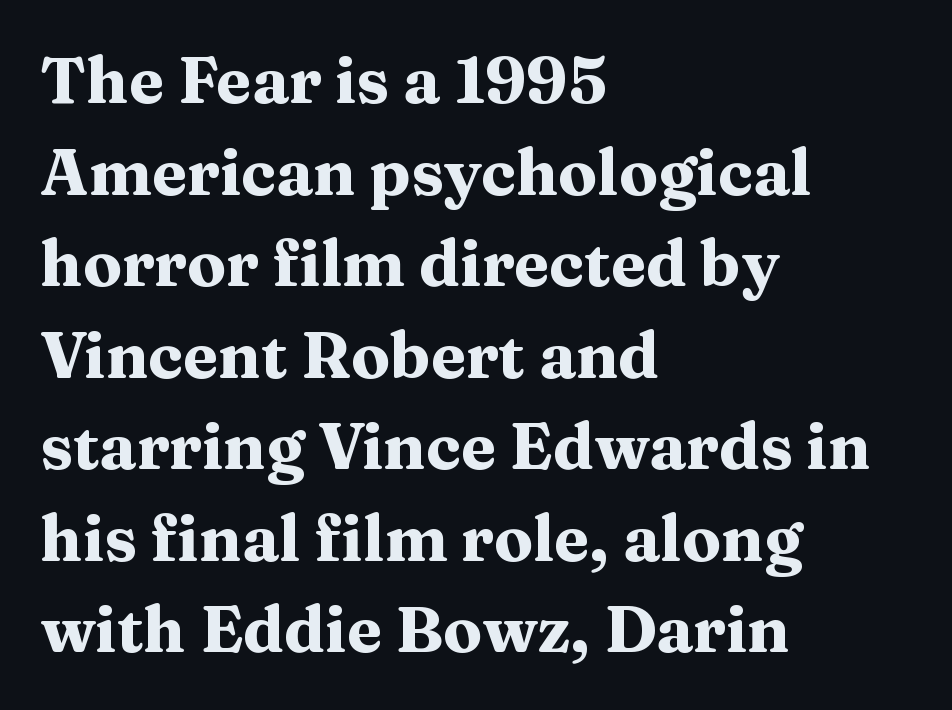
The image shows 64 px heavy, wide serif type, upright; set left-aligned, normal line spacing (1.43x), normal letter spacing, not underlined; medium stroke contrast and a medium x-height.
